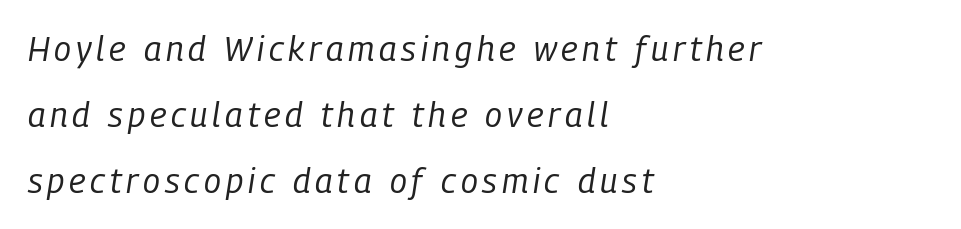
{"italic": "yes", "lean": "right", "slant_degrees": 9, "bold": "no", "weight": "regular", "width": "condensed", "stroke_contrast": "low", "x_height": "medium", "monospaced": "no", "underline": "no", "align": "left", "line_spacing": "loose", "line_spacing_ratio": 1.94, "glyph_px": 34}
